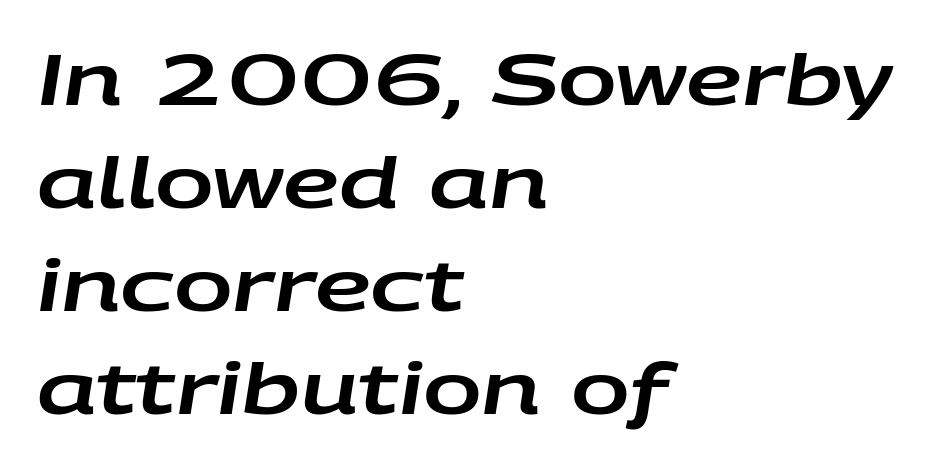
The image shows 70 px wide type, italic (leaning right); set left-aligned, normal line spacing (1.47x), normal letter spacing, not underlined; low stroke contrast and a large x-height.
